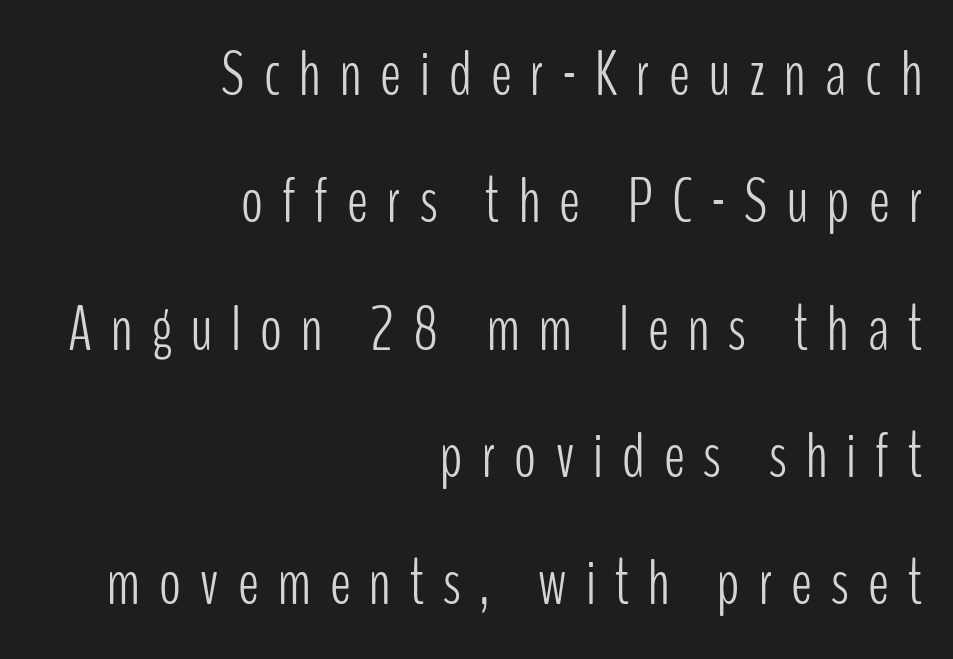
Is the letter spacing exaggerated? Yes — the characters are pushed far apart. A student would call this right alignment; a typographer would say flush right, rag left. The passage shown stacks its lines with a broad gap. Words float on clear page, feet unadorned.
